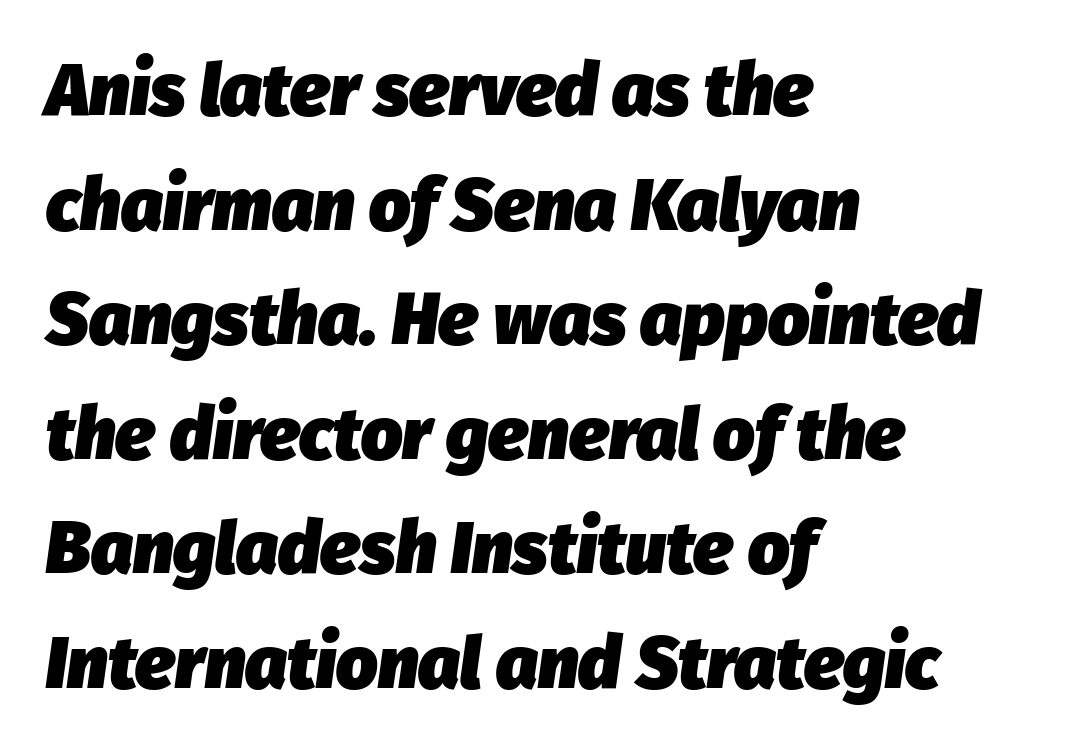
The image shows 73 px heavy type, italic (leaning right); set left-aligned, normal line spacing (1.57x), normal letter spacing, not underlined; low stroke contrast and a medium x-height.
